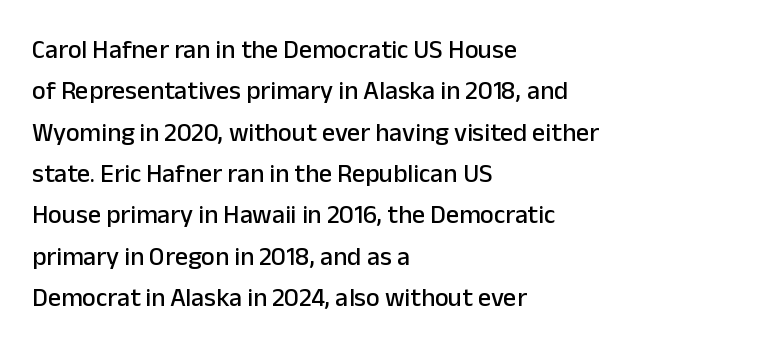
Q: Is the text italic (slanted)? A: No, it is upright.
Q: Is the text underlined? A: No.
Q: How is the paragraph aligned? A: Left-aligned.
Q: Is the spacing between letters normal or unusually wide? A: Normal.
Q: Is the spacing between lines tight, normal or loose? A: Normal.
